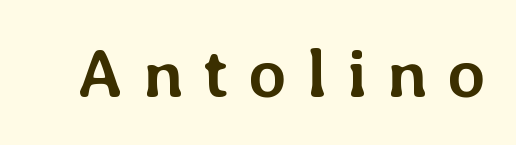
{"italic": "no", "bold": "yes", "weight": "semibold", "width": "normal", "stroke_contrast": "low", "x_height": "medium", "monospaced": "no", "underline": "no", "letter_spacing": "wide", "letter_spacing_em": 0.28, "glyph_px": 69}
